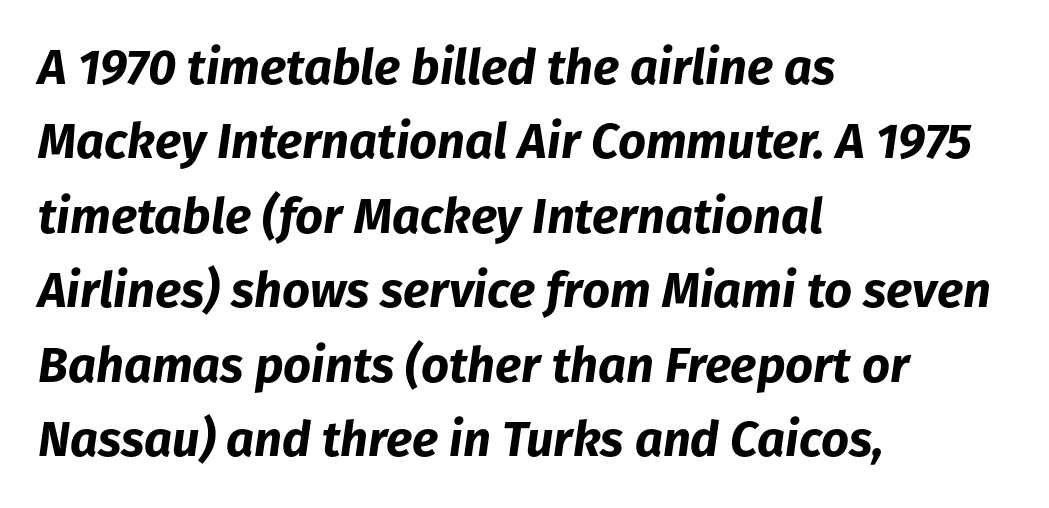
Is the type bold? Yes — the strokes are clearly thick and heavy. The letters sit at their default tracking, neither squeezed nor spread. The baseline area is clear. In terms of leading, this rendering sits right in the middle. Varying glyph widths throughout — classic text-font behaviour.
